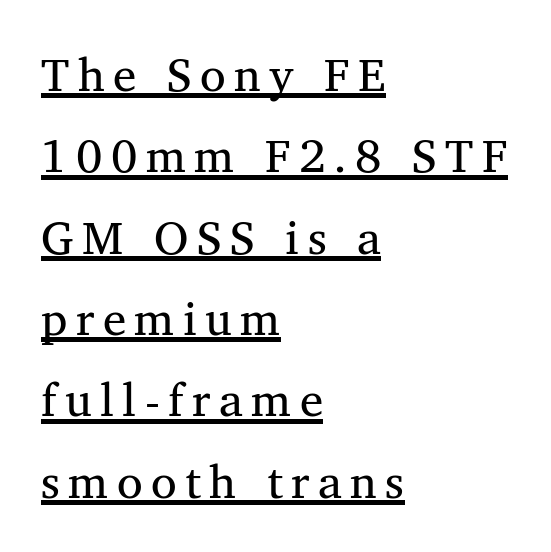
Q: Is the text bold? A: No.
Q: Is the text italic (slanted)? A: No, it is upright.
Q: Is the typeface a serif or a sans-serif typeface? A: Serif.
Q: Is the text underlined? A: Yes.
Q: How is the paragraph aligned? A: Left-aligned.
Q: Width (condensed, normal, or wide)? A: Normal.
Q: Stroke contrast? A: Medium.
Q: x-height? A: Medium.
Q: Monospaced? A: No.
